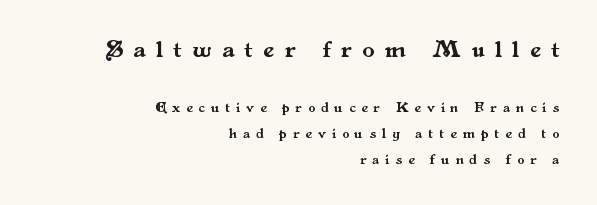
The lettering stays uniformly vertical, giving the passage a roman look. The passage is arranged like a letterhead date or caption credit — flush right. The rendering shrinks the type as you move from the upper chunk to the lower. Descenders are the only things crossing below the line. There is plenty of visible air inserted between adjacent glyphs.
